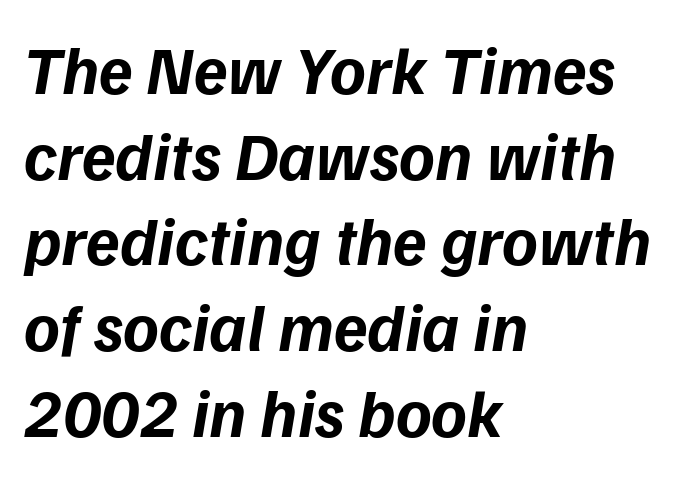
{"italic": "yes", "lean": "right", "slant_degrees": 9, "bold": "yes", "weight": "bold", "width": "normal", "stroke_contrast": "low", "x_height": "medium", "monospaced": "no", "underline": "no", "align": "left", "line_spacing": "normal", "line_spacing_ratio": 1.26, "letter_spacing": "normal", "letter_spacing_em": 0.0, "glyph_px": 68}
